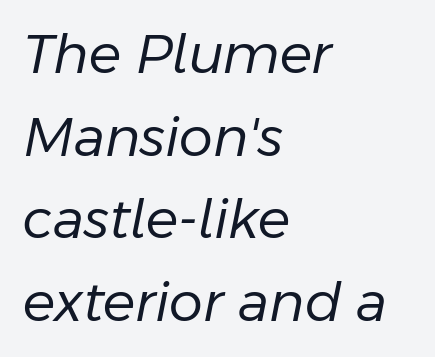
{"italic": "yes", "lean": "right", "slant_degrees": 11, "bold": "no", "weight": "regular", "width": "normal", "stroke_contrast": "low", "x_height": "medium", "monospaced": "no", "underline": "no", "align": "left", "line_spacing": "normal", "line_spacing_ratio": 1.53, "letter_spacing": "normal", "letter_spacing_em": 0.0, "glyph_px": 54}
